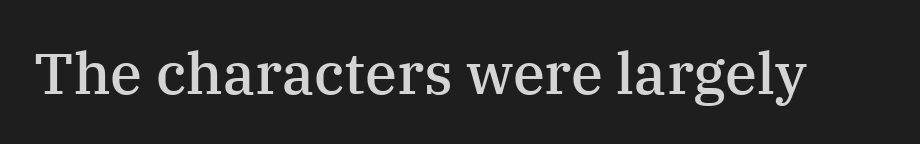
The lettering stays uniformly vertical, giving the passage a roman look. Nobody drew a line under any word here. You could call the tracking neutral — neither tight nor loose. Looks like regular typesetting: each glyph gets only the width it needs. Strokes here are thickened, but only to semibold level.
